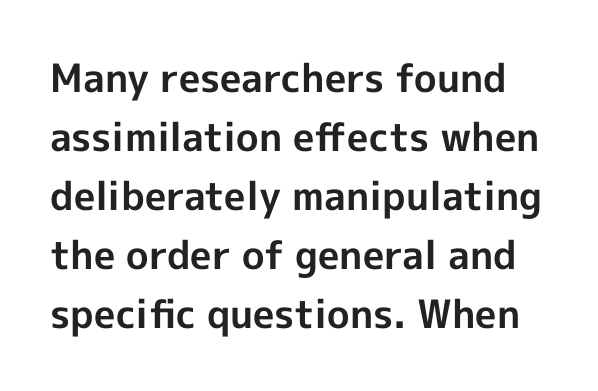
Each word holds together tightly as a unit, with standard inter-letter gaps. The line-height multiplier appears to be the usual default. Varying glyph widths throughout — classic text-font behaviour. Look at the bottom of the vertical strokes: they stop flat, with no serifs.
